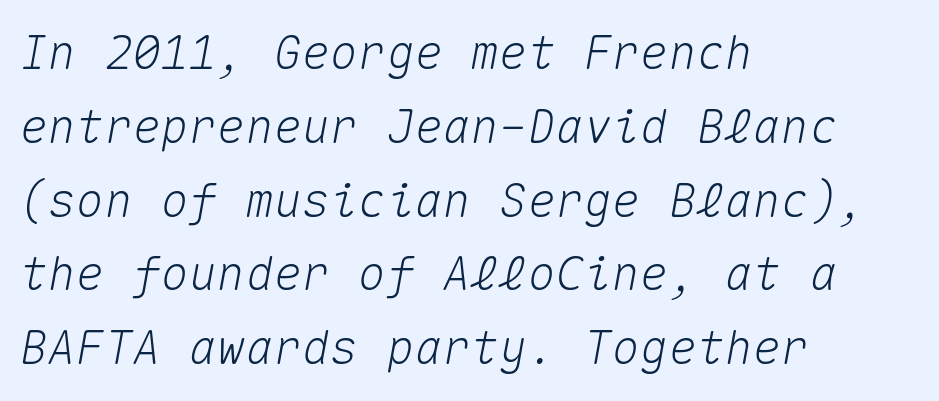
The image shows 47 px text type, italic (leaning right), monospaced; set left-aligned, normal line spacing (1.57x), normal letter spacing, not underlined; medium stroke contrast and a medium x-height.
